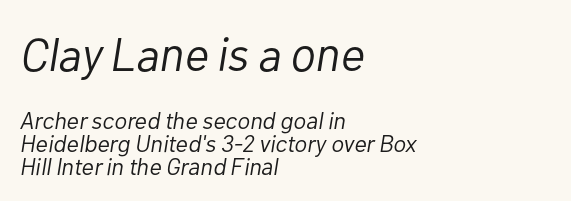
{"italic": "yes", "lean": "right", "slant_degrees": 10, "bold": "no", "weight": "light", "width": "normal", "stroke_contrast": "low", "x_height": "medium", "monospaced": "no", "underline": "no", "align": "left", "line_spacing": "tight", "line_spacing_ratio": 0.96, "letter_spacing": "normal", "letter_spacing_em": 0.0, "larger_block": "first", "size_ratio": 1.96, "glyph_px": 47}
